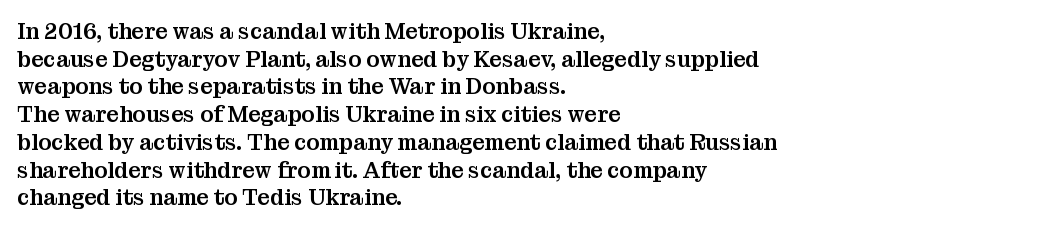
{"italic": "no", "underline": "no", "align": "left", "line_spacing": "normal", "line_spacing_ratio": 1.26, "letter_spacing": "normal", "letter_spacing_em": 0.0, "glyph_px": 22}
